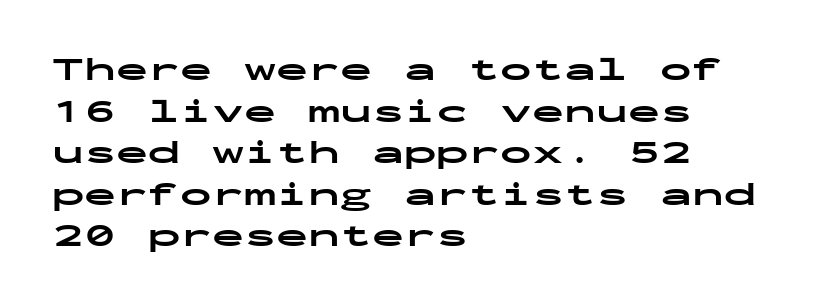
Q: Is the text bold? A: Yes.
Q: Is the text italic (slanted)? A: No, it is upright.
Q: Is the typeface a serif or a sans-serif typeface? A: Sans-serif.
Q: Is the text underlined? A: No.
Q: How is the paragraph aligned? A: Left-aligned.
Q: Is the spacing between letters normal or unusually wide? A: Normal.
Q: Is the spacing between lines tight, normal or loose? A: Normal.
Q: Width (condensed, normal, or wide)? A: Wide.
Q: Stroke contrast? A: Low.
Q: x-height? A: Medium.
Q: Monospaced? A: Yes.
